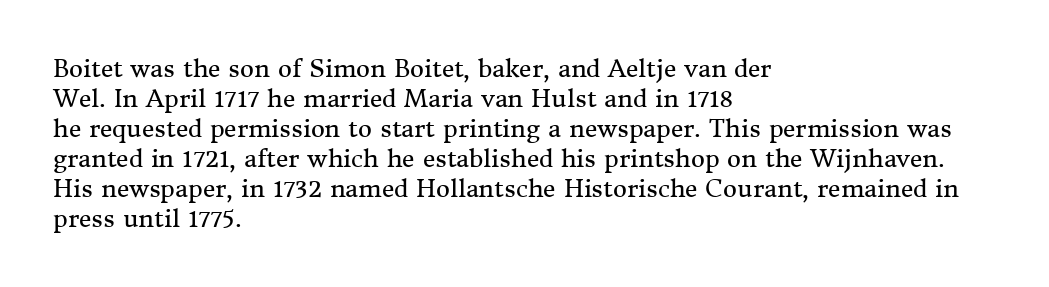
Honestly, there is no underline to notice here at all. The font's upright variant was chosen for this text. Horizontally, the lines are justified to the leading edge only. Bold? No — there's no thickening of the strokes.
